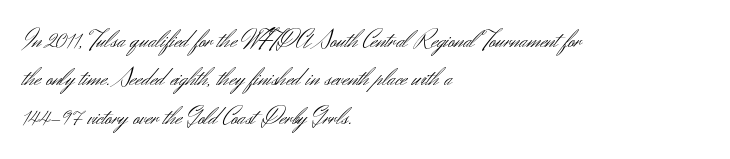
Leftover space on each line is placed entirely after the last word. The font sits on the lighter half of the weight spectrum, regular included. Here the glyphs are tracked normally, forming tight word shapes. Evenly set lines give the paragraph a standard silhouette. The area under the type is left untouched.
